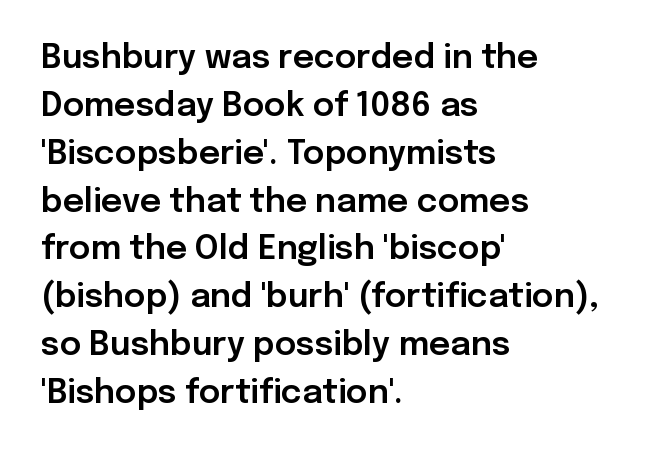
The image shows 33 px sans-serif type, upright; set left-aligned, normal line spacing (1.45x), normal letter spacing, not underlined; low stroke contrast and a medium x-height.
